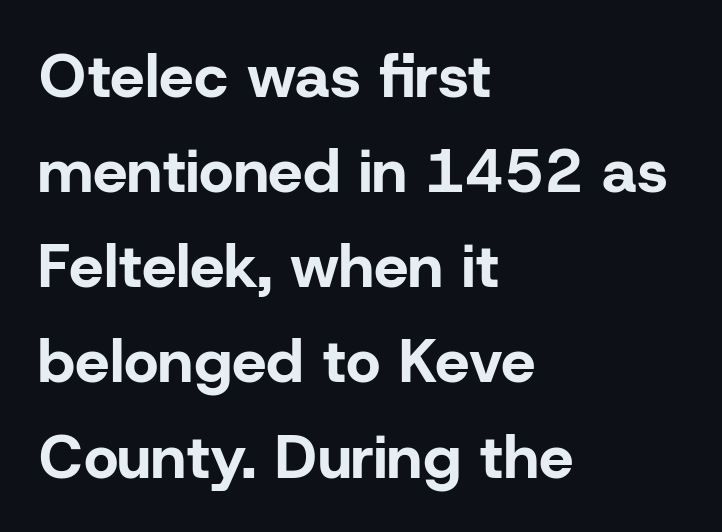
Q: Is the text bold? A: Yes.
Q: Is the text italic (slanted)? A: No, it is upright.
Q: Is the typeface a serif or a sans-serif typeface? A: Sans-serif.
Q: Is the text underlined? A: No.
Q: How is the paragraph aligned? A: Left-aligned.
Q: Is the spacing between letters normal or unusually wide? A: Normal.
Q: Is the spacing between lines tight, normal or loose? A: Normal.
Q: Width (condensed, normal, or wide)? A: Normal.
Q: Stroke contrast? A: Low.
Q: x-height? A: Medium.
Q: Monospaced? A: No.
